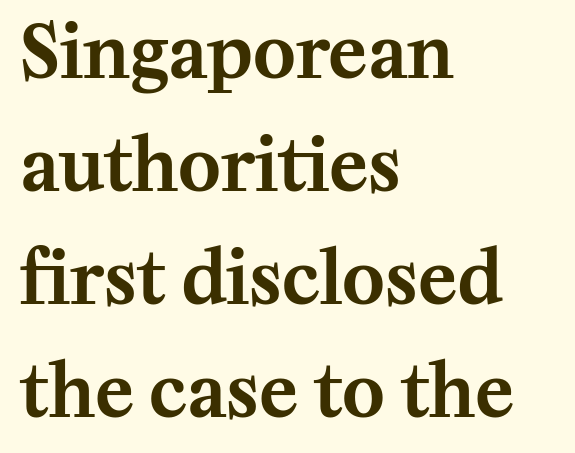
Q: Is the text italic (slanted)? A: No, it is upright.
Q: Is the typeface a serif or a sans-serif typeface? A: Serif.
Q: Is the text underlined? A: No.
Q: How is the paragraph aligned? A: Left-aligned.
Q: Is the spacing between letters normal or unusually wide? A: Normal.
Q: Is the spacing between lines tight, normal or loose? A: Normal.
Q: Width (condensed, normal, or wide)? A: Normal.
Q: Stroke contrast? A: Medium.
Q: x-height? A: Medium.
Q: Monospaced? A: No.
